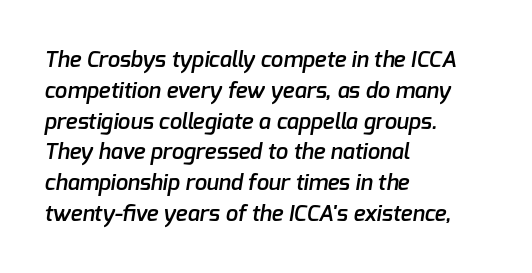
The image shows 22 px text type; set left-aligned, normal line spacing (1.4x), normal letter spacing, not underlined.
